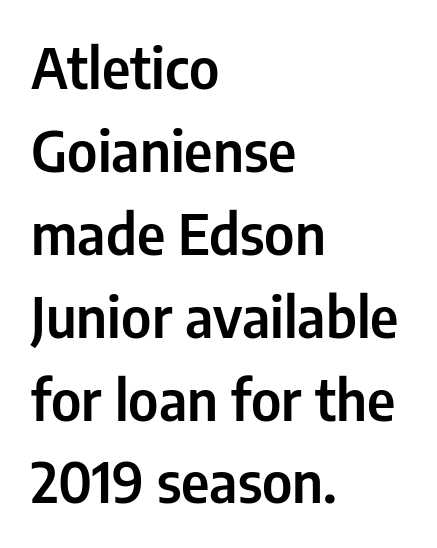
{"serif": "no", "italic": "no", "width": "condensed", "stroke_contrast": "low", "x_height": "medium", "monospaced": "no", "underline": "no", "align": "left", "line_spacing": "normal", "line_spacing_ratio": 1.48, "letter_spacing": "normal", "letter_spacing_em": 0.0, "glyph_px": 56}
